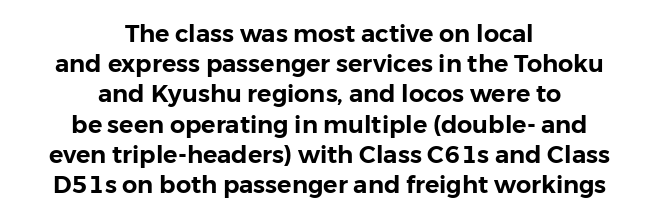
Q: Is the text italic (slanted)? A: No, it is upright.
Q: Is the text underlined? A: No.
Q: How is the paragraph aligned? A: Centered.
Q: Is the spacing between letters normal or unusually wide? A: Normal.
Q: Is the spacing between lines tight, normal or loose? A: Normal.
